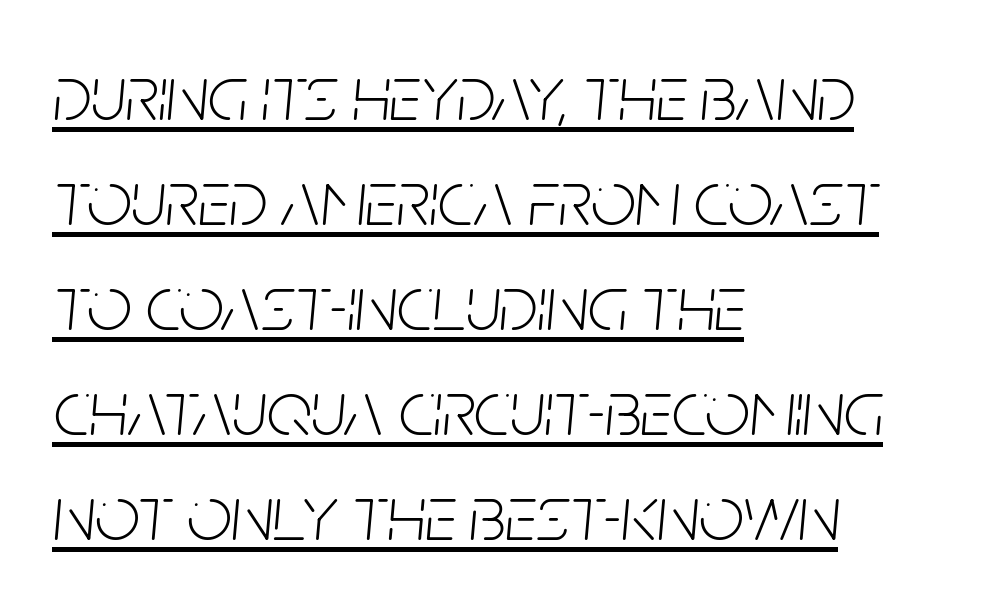
The image shows 79 px light, condensed type, italic (leaning right); set left-aligned, normal line spacing (1.33x), normal letter spacing, underlined; low stroke contrast and a large x-height.
